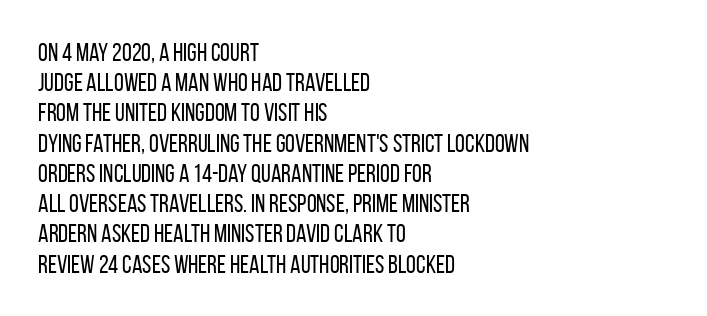
In terms of posture, this sample is upright. The rendering keeps characters at their native spacing. Caption: face not bold, strokes unweighted. The string is rendered with underlining switched off. Horizontal alignment here is leftward, the default for most running prose.
